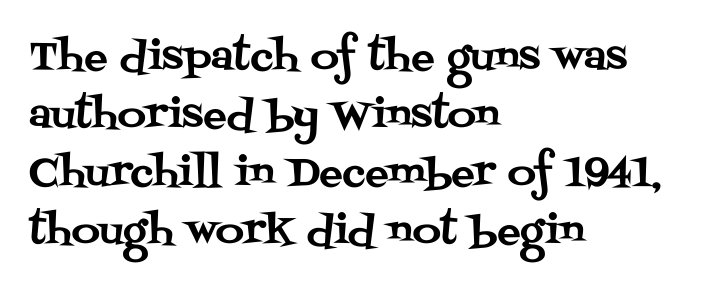
The image shows 39 px serif type, upright; set left-aligned, normal line spacing (1.49x), normal letter spacing, not underlined; medium stroke contrast and a large x-height.
